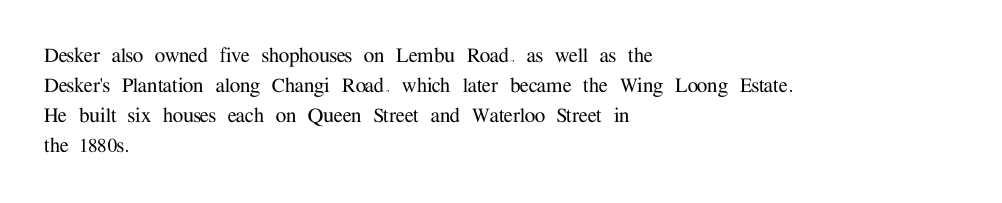
The lines in this sample share a left origin and differ only in where they stop. Tracking here is standard; glyphs follow each other at the usual distance. How would I describe the line gaps? Plain and ordinary. You can tell it's not italic because the verticals are truly vertical.
